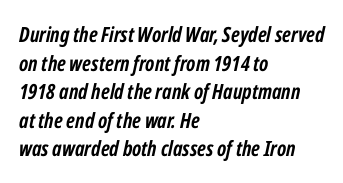
The lines sit at an ordinary, default distance from one another. The face used here has a pronounced slope to its letters. The rendering uses a bold face; every stroke is thick and dark. Descender tails drop into unmarked territory.
